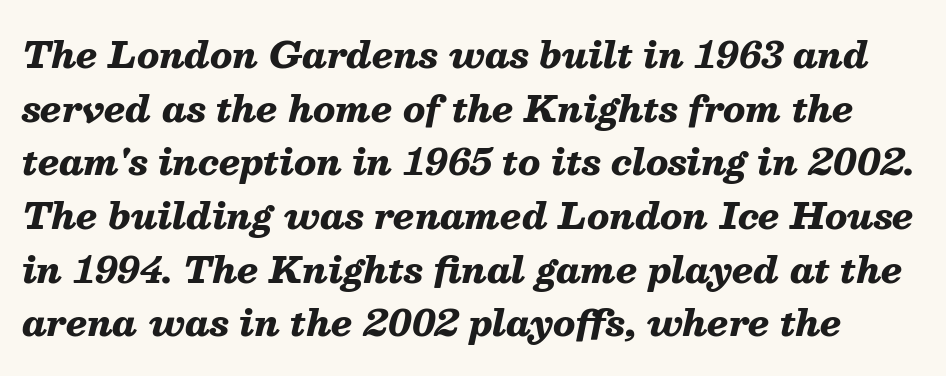
{"italic": "yes", "lean": "right", "slant_degrees": 13, "bold": "yes", "weight": "heavy", "width": "normal", "stroke_contrast": "medium", "x_height": "medium", "monospaced": "no", "underline": "no", "line_spacing": "normal", "line_spacing_ratio": 1.49, "letter_spacing": "normal", "letter_spacing_em": 0.0, "glyph_px": 36}
